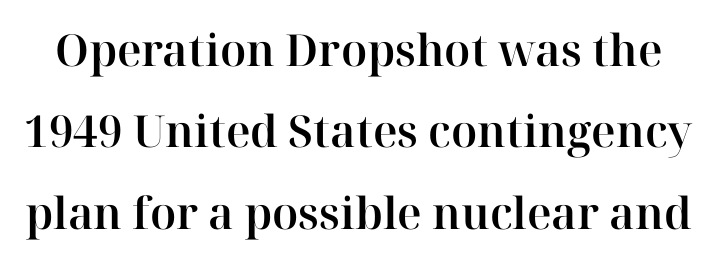
What stands out about the letter spacing? Nothing — it is the standard amount. Just letters on the line, the space beneath them empty. To sum up the face: it has serifs. Do the characters align in a grid? No, the font is proportional. The letters stand upright; this is a roman face.
